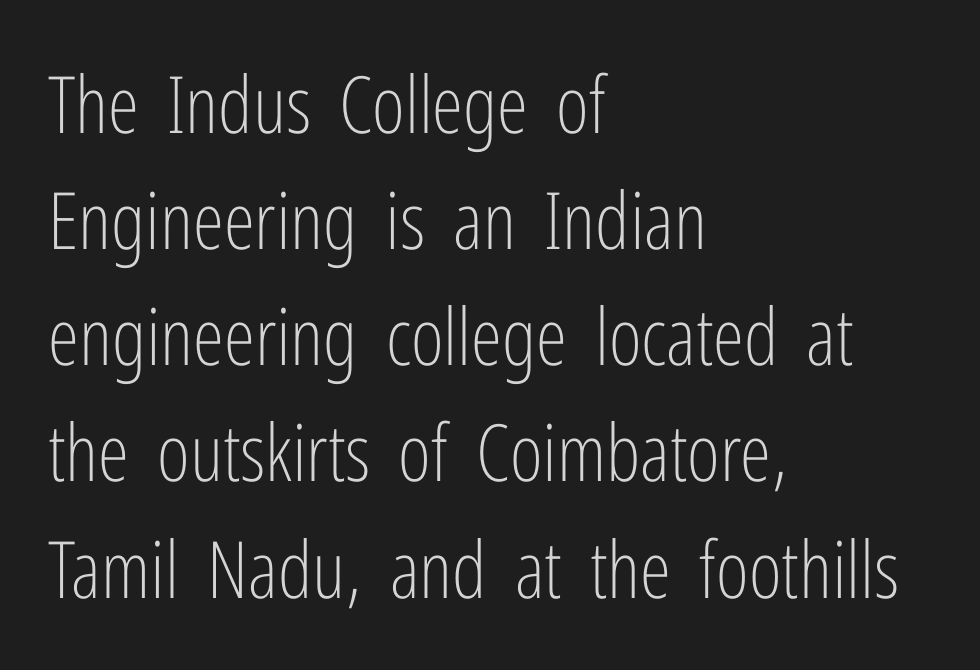
If you measured baseline to baseline, you'd find a middling distance. No word sits above an underline. No extra tracking has been applied to these lines. This is roman type, the default non-slanted kind.
